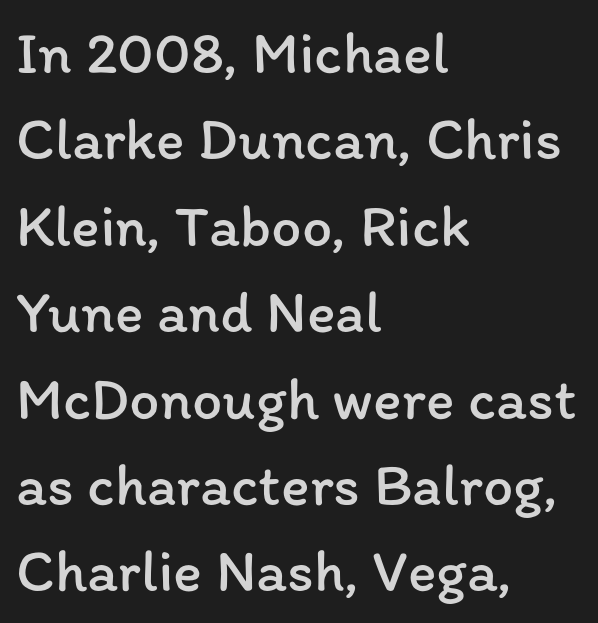
Q: Is the text bold? A: No.
Q: Is the text italic (slanted)? A: No, it is upright.
Q: Is the text underlined? A: No.
Q: How is the paragraph aligned? A: Left-aligned.
Q: Is the spacing between letters normal or unusually wide? A: Normal.
Q: Is the spacing between lines tight, normal or loose? A: Normal.
Q: Width (condensed, normal, or wide)? A: Normal.
Q: Stroke contrast? A: Low.
Q: x-height? A: Medium.
Q: Monospaced? A: No.
